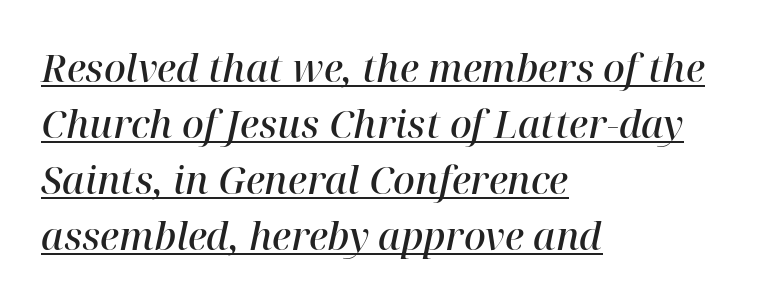
Style check: oblique. On the weight axis this lands at semibold, roughly 600. The letters advance in unequal steps, a hallmark of proportional type. The setting favours the left margin, as ordinary paragraphs usually do. Check where the strokes stop: tiny serifs finish them off. Does a line run under the words? Yes, clearly.
